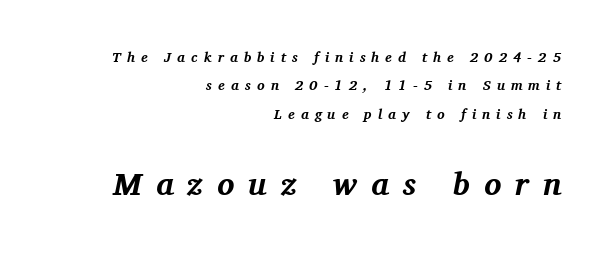
The image shows 32 px bold serif type, italic (leaning right); set right-aligned, loose line spacing (2.03x), unusually wide letter spacing (+0.43 em), not underlined; the second (bottom) block is 2.29x larger; medium stroke contrast and a medium x-height.
